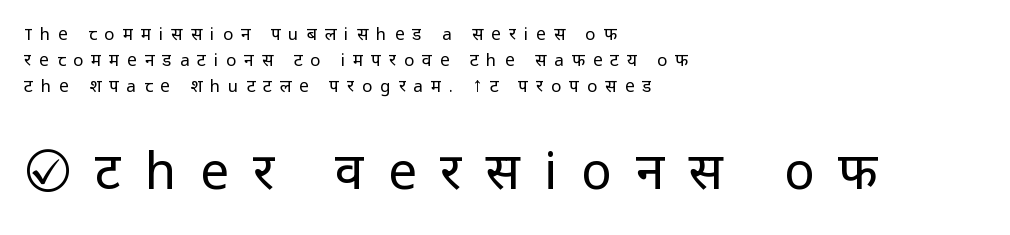
{"serif": "no", "italic": "no", "bold": "no", "weight": "regular", "width": "normal", "stroke_contrast": "low", "x_height": "medium", "monospaced": "no", "underline": "no", "align": "left", "line_spacing": "normal", "line_spacing_ratio": 1.54, "letter_spacing": "wide", "letter_spacing_em": 0.47, "larger_block": "second", "size_ratio": 3.0, "glyph_px": 51}
